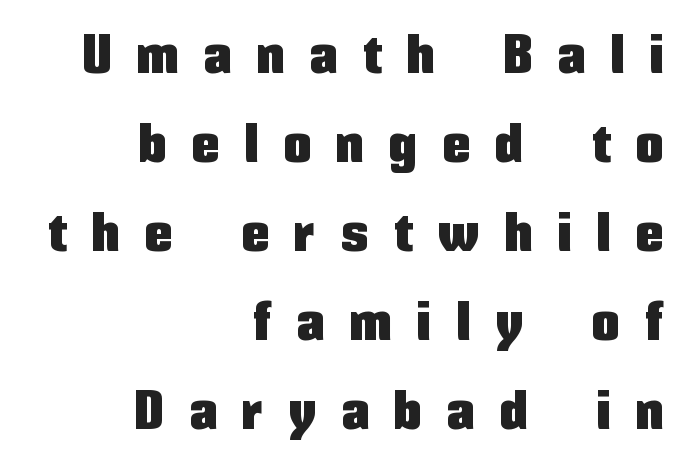
The image shows 55 px condensed sans-serif type, upright; set right-aligned, normal line spacing (1.62x), unusually wide letter spacing (+0.47 em), not underlined; low stroke contrast and a medium x-height.
